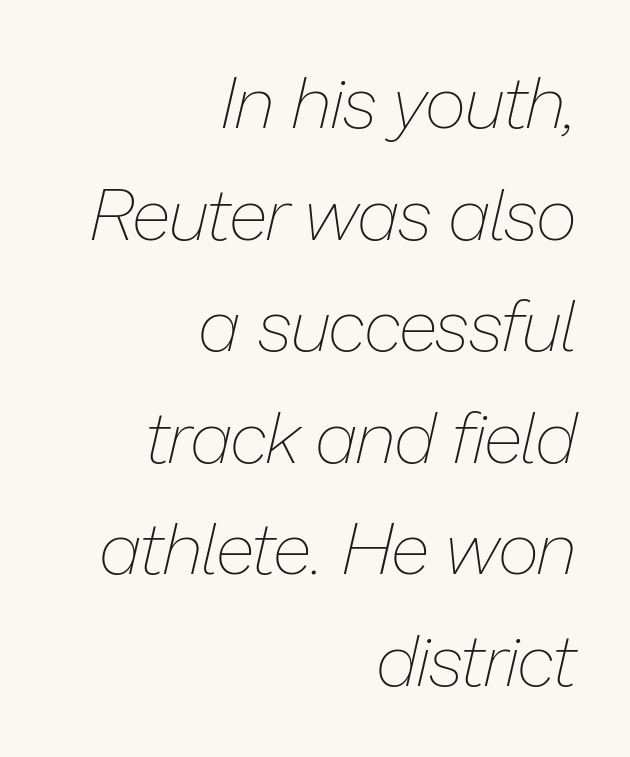
The image shows 72 px thin type, italic (leaning right); set right-aligned, normal line spacing (1.55x), normal letter spacing, not underlined; low stroke contrast and a medium x-height.
